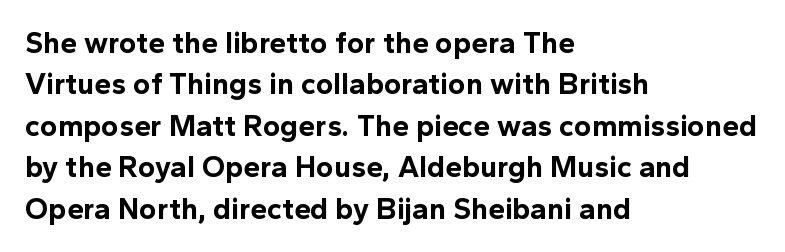
Q: Is the text bold? A: Yes.
Q: Is the text italic (slanted)? A: No, it is upright.
Q: Is the typeface a serif or a sans-serif typeface? A: Sans-serif.
Q: Is the text underlined? A: No.
Q: How is the paragraph aligned? A: Left-aligned.
Q: Is the spacing between letters normal or unusually wide? A: Normal.
Q: Is the spacing between lines tight, normal or loose? A: Normal.
Q: Width (condensed, normal, or wide)? A: Normal.
Q: x-height? A: Medium.
Q: Monospaced? A: No.
